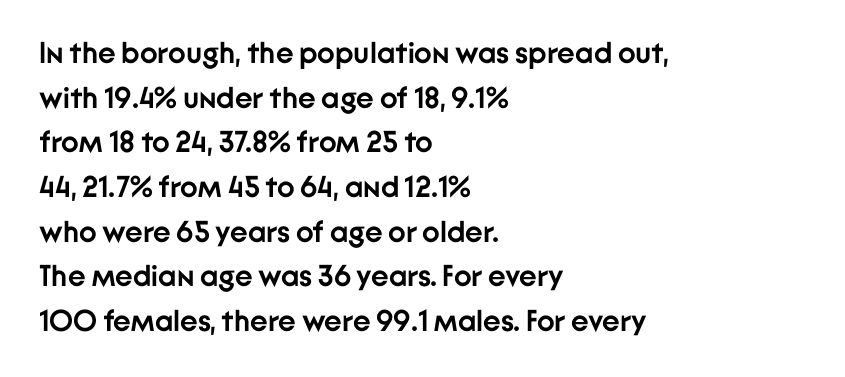
The image shows 30 px semibold sans-serif type, upright; set left-aligned, normal line spacing (1.49x), normal letter spacing, not underlined; low stroke contrast and a medium x-height.
